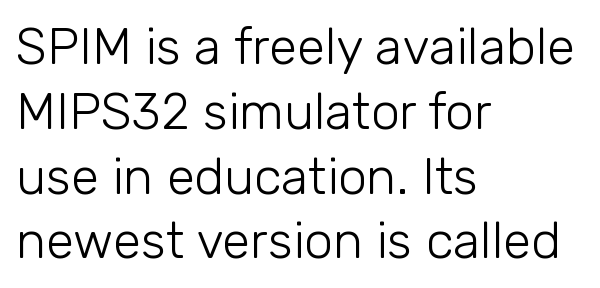
{"serif": "no", "italic": "no", "bold": "no", "weight": "light", "width": "normal", "stroke_contrast": "low", "x_height": "medium", "monospaced": "no", "underline": "no", "align": "left", "line_spacing": "normal", "line_spacing_ratio": 1.27, "letter_spacing": "normal", "letter_spacing_em": 0.0, "glyph_px": 51}
